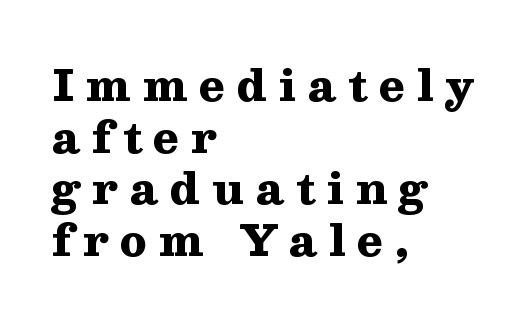
The font's upright variant was chosen for this text. Typeset ragged right — the left edge is the straight one. Regarding serifs, this sample has them. Does extra space separate the letters? Yes, quite a lot of it. The rendering uses natural spacing where letterforms have individual widths.
